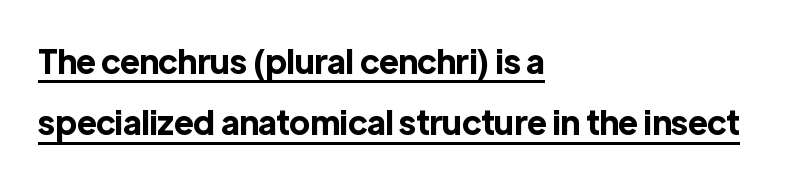
The image shows 33 px bold sans-serif type, upright; set left-aligned, line spacing 1.86x, normal letter spacing, underlined; a medium x-height.
